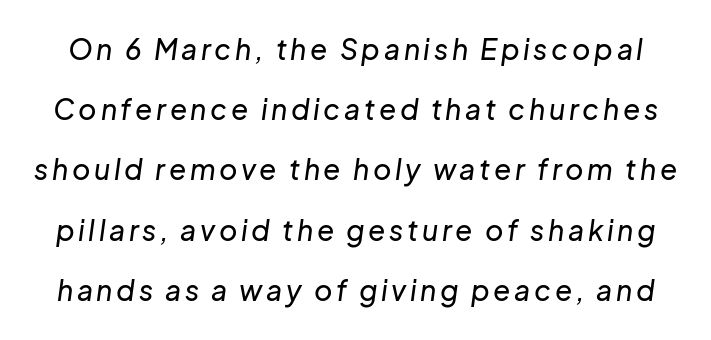
These lines are rendered in a variable-pitch font. Just letters on the line, the space beneath them empty. The glyphs look as if they've been sheared to an angle. Successive baselines arrive slowly, with a big drop between each.
